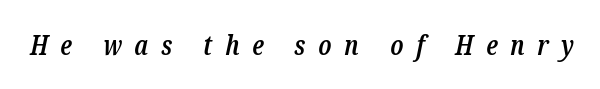
Q: Is the text bold? A: Semi-bold.
Q: Is the text italic (slanted)? A: Yes, it leans right by about 12 degrees.
Q: Is the text underlined? A: No.
Q: Is the spacing between letters normal or unusually wide? A: Unusually wide.
